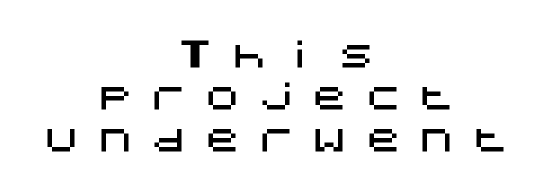
{"serif": "no", "italic": "no", "width": "normal", "stroke_contrast": "medium", "x_height": "large", "underline": "no", "align": "center", "line_spacing_ratio": 1.16, "letter_spacing": "wide", "letter_spacing_em": 0.49, "glyph_px": 36}
